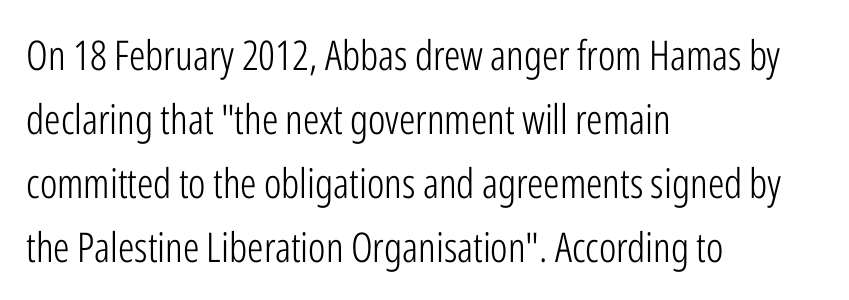
Q: Is the text bold? A: No.
Q: Is the text italic (slanted)? A: No, it is upright.
Q: Is the typeface a serif or a sans-serif typeface? A: Sans-serif.
Q: Is the text underlined? A: No.
Q: How is the paragraph aligned? A: Left-aligned.
Q: Is the spacing between letters normal or unusually wide? A: Normal.
Q: Is the spacing between lines tight, normal or loose? A: Normal.
Q: Width (condensed, normal, or wide)? A: Condensed.
Q: Stroke contrast? A: Low.
Q: x-height? A: Medium.
Q: Monospaced? A: No.
